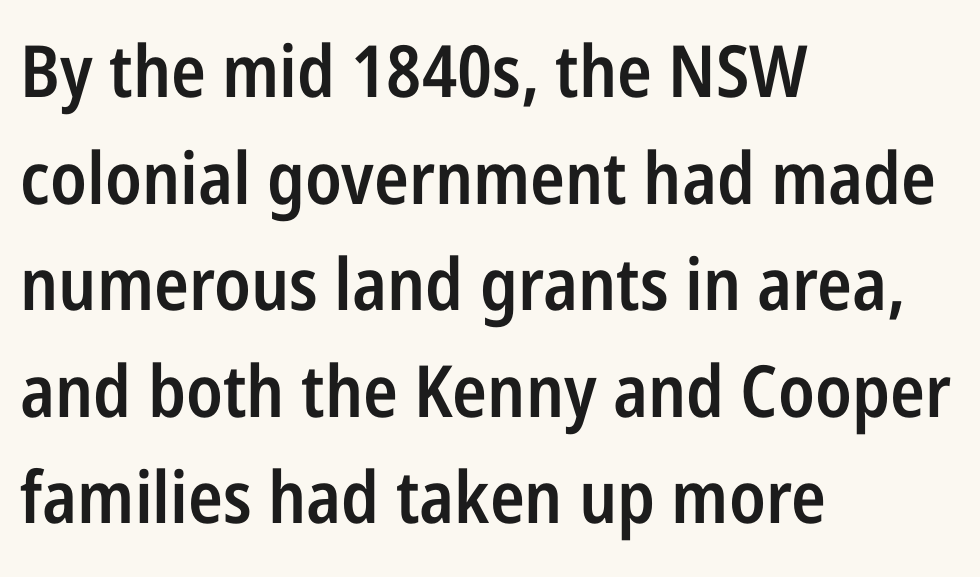
{"serif": "no", "italic": "no", "bold": "semi", "weight": "semibold", "width": "condensed", "stroke_contrast": "low", "x_height": "medium", "monospaced": "no", "underline": "no", "align": "left", "line_spacing": "normal", "line_spacing_ratio": 1.48, "letter_spacing": "normal", "letter_spacing_em": 0.0, "glyph_px": 72}
